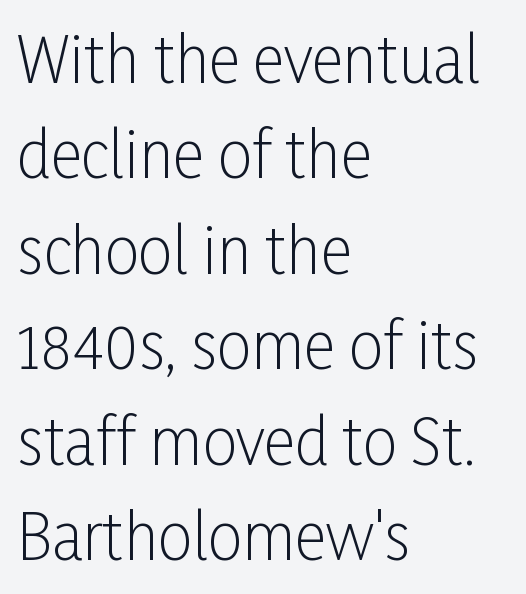
Q: Is the text bold? A: No.
Q: Is the text italic (slanted)? A: No, it is upright.
Q: Is the typeface a serif or a sans-serif typeface? A: Sans-serif.
Q: Is the text underlined? A: No.
Q: How is the paragraph aligned? A: Left-aligned.
Q: Is the spacing between letters normal or unusually wide? A: Normal.
Q: Is the spacing between lines tight, normal or loose? A: Normal.
Q: Width (condensed, normal, or wide)? A: Condensed.
Q: Stroke contrast? A: Low.
Q: x-height? A: Medium.
Q: Monospaced? A: No.
